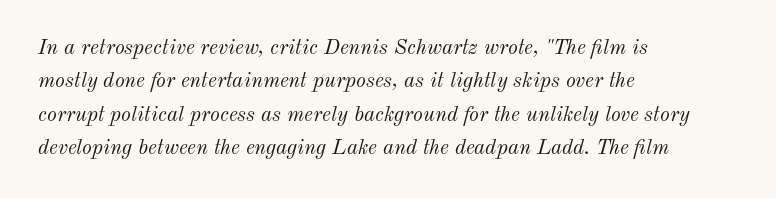
The image shows 21 px text type, italic (leaning right); set left-aligned, normal line spacing (1.59x), normal letter spacing, not underlined.
